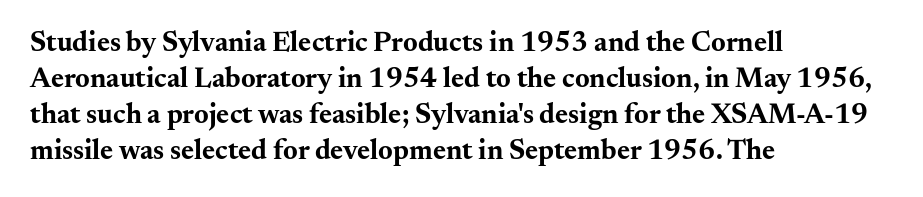
Does the copy run flush right? No — it runs flush left. The letters stand straight up with perfectly vertical stems. I'd call this a serif setting — the letters wear small feet. Type without underlining.
